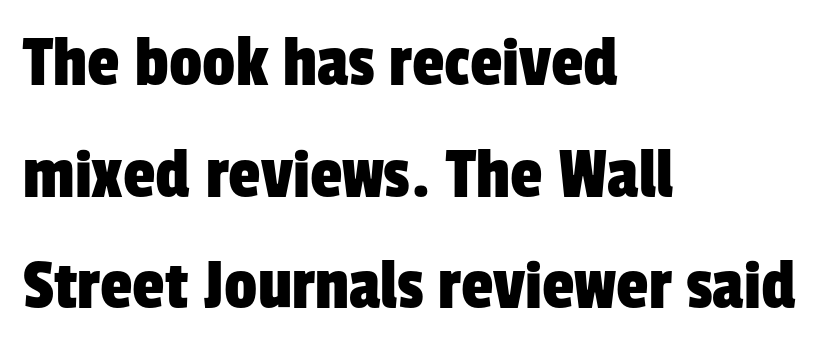
The image shows 73 px condensed sans-serif type; set left-aligned, normal line spacing (1.53x), normal letter spacing, not underlined; low stroke contrast and a medium x-height.
